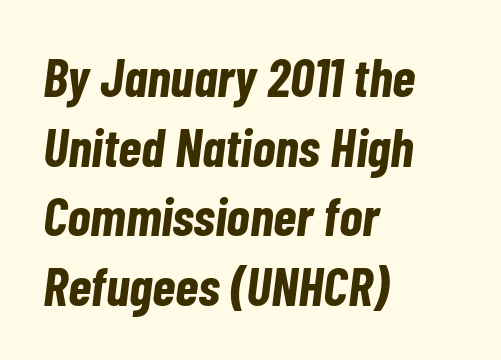
Q: Is the text bold? A: Yes.
Q: Is the text italic (slanted)? A: Yes, it leans right by about 7 degrees.
Q: Is the text underlined? A: No.
Q: How is the paragraph aligned? A: Left-aligned.
Q: Is the spacing between letters normal or unusually wide? A: Normal.
Q: Is the spacing between lines tight, normal or loose? A: Normal.
Q: Width (condensed, normal, or wide)? A: Condensed.
Q: Stroke contrast? A: Low.
Q: x-height? A: Medium.
Q: Monospaced? A: No.
